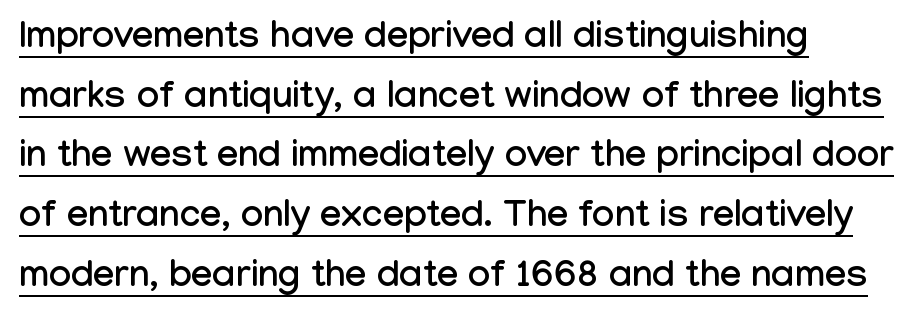
The image shows 38 px condensed sans-serif type, upright; set left-aligned, normal line spacing (1.57x), normal letter spacing, underlined; low stroke contrast and a medium x-height.
